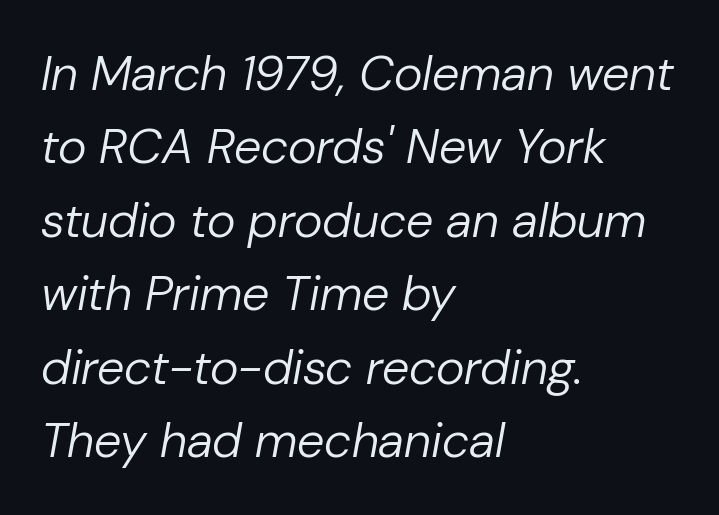
Vertical spacing — default. The paragraph has a hard left edge and a soft right edge. Characters follow at the spacing the type designer built in. Do the characters align in a grid? No, the font is proportional.
